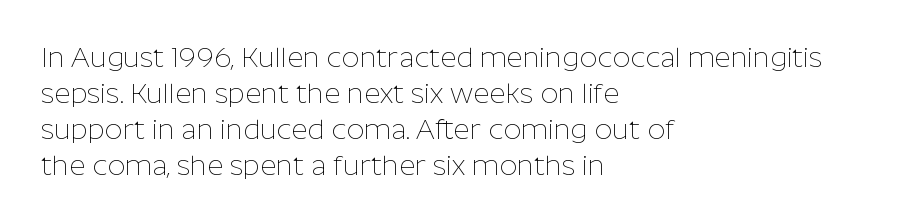
{"serif": "no", "italic": "no", "bold": "no", "weight": "thin", "width": "normal", "stroke_contrast": "low", "x_height": "medium", "monospaced": "no", "underline": "no", "align": "left", "line_spacing": "normal", "line_spacing_ratio": 1.29, "letter_spacing": "normal", "letter_spacing_em": 0.0, "glyph_px": 28}
